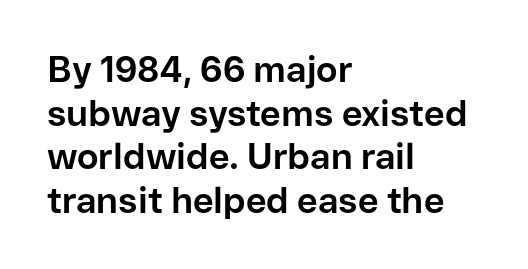
Which margin do the lines hug? The left one — the right edge is uneven. The typeface chosen for these lines omits serifs. Lines of text with bare space underneath. Typographic density is high because the face is bold. Ascenders rise straight up at ninety degrees. Tracking value appears to be zero — textbook default spacing.
